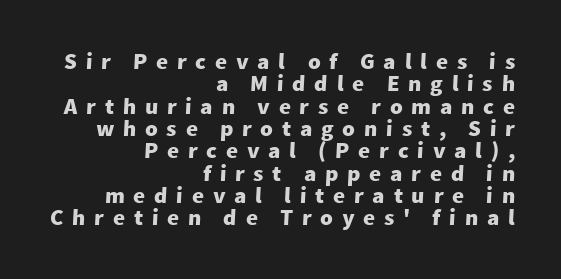
Q: Is the text bold? A: Yes.
Q: Is the text underlined? A: No.
Q: How is the paragraph aligned? A: Right-aligned.
Q: Is the spacing between letters normal or unusually wide? A: Unusually wide.
Q: Is the spacing between lines tight, normal or loose? A: Tight.
